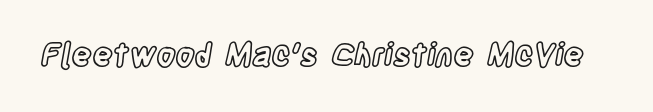
Words appear dense and cohesive because spacing is normal. Unmarked baselines from the first word to the last. A typesetter would call this proportional, since set widths differ per character.
